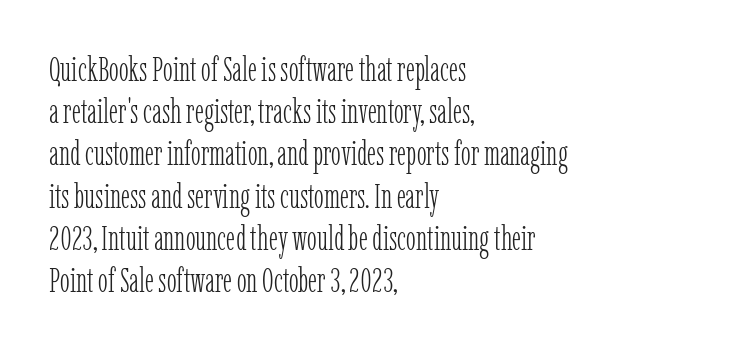
Letters have the restrained weight of plain body copy at most. Teacher's note: observe the even left margin — that is flush-left alignment. A serif font was chosen for this passage. Letter spacing: default. Rows of type keep a routine distance in the vertical direction. Proportional: the letters do not fall into vertical columns.
